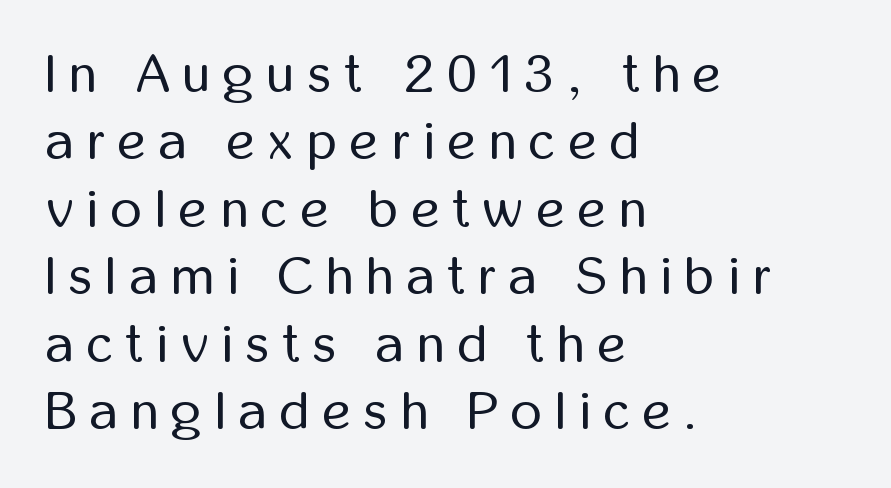
{"serif": "no", "italic": "no", "bold": "no", "weight": "regular", "width": "condensed", "stroke_contrast": "low", "x_height": "medium", "monospaced": "no", "underline": "no", "align": "left", "line_spacing": "normal", "line_spacing_ratio": 1.25, "letter_spacing": "wide", "letter_spacing_em": 0.25, "glyph_px": 54}
